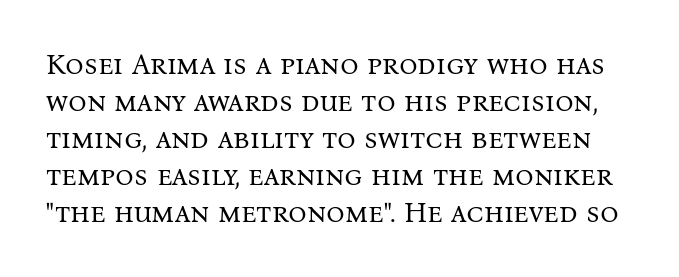
No word sits above an underline. No letter is thick-stroked: the sample isn't bold. A typesetter would call this zero additional tracking. Unlike a clean sans, this face finishes its strokes with serifs. What's the leading like? Ordinary, nothing unusual.
